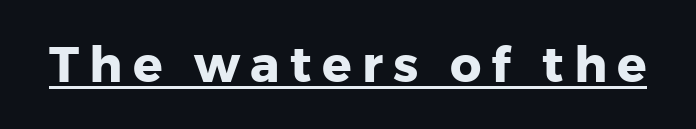
Q: Is the text bold? A: Yes.
Q: Is the text italic (slanted)? A: No, it is upright.
Q: Is the typeface a serif or a sans-serif typeface? A: Sans-serif.
Q: Is the text underlined? A: Yes.
Q: Is the spacing between letters normal or unusually wide? A: Unusually wide.
Q: Width (condensed, normal, or wide)? A: Normal.
Q: Stroke contrast? A: Low.
Q: x-height? A: Medium.
Q: Monospaced? A: No.
